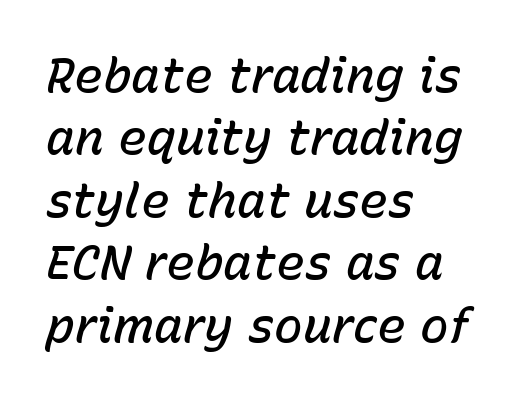
Moderately thickened strokes mark this as semibold type. Students, observe: this is what conventionally led text looks like. The rendering applies a slant to the glyphs. The rendering uses natural spacing where letterforms have individual widths.
